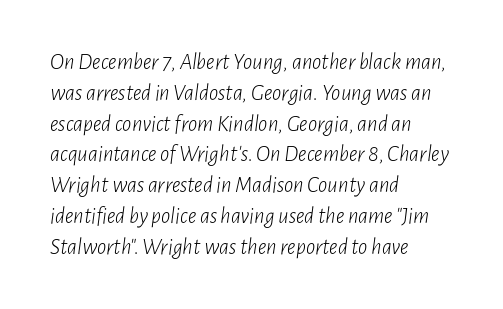
{"italic": "yes", "lean": "right", "slant_degrees": 7, "bold": "no", "underline": "no", "align": "left", "line_spacing": "normal", "line_spacing_ratio": 1.34, "letter_spacing": "normal", "letter_spacing_em": 0.0, "glyph_px": 23}
